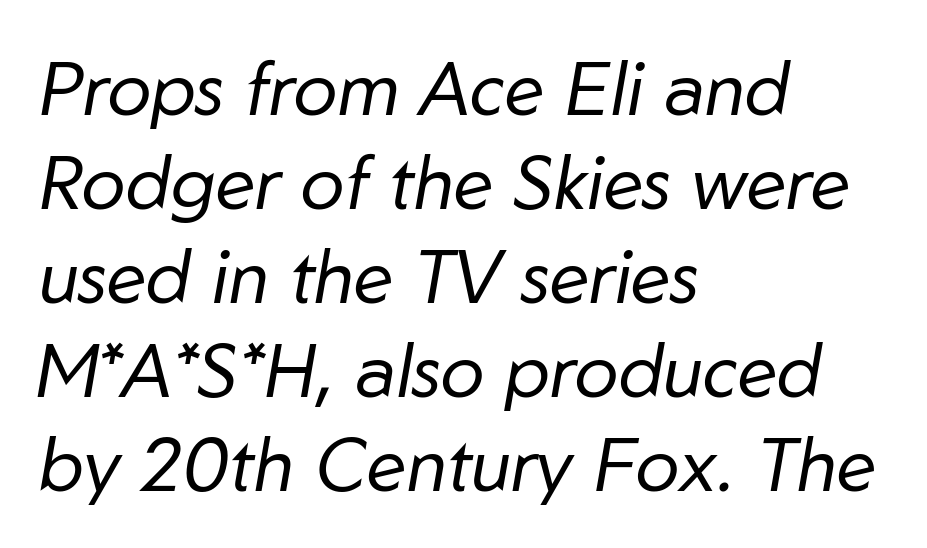
Does the copy run flush right? No — it runs flush left. You can tell it's italic because the verticals aren't actually vertical. The rendering uses a moderate line-height, typical for paragraphs. Summary of weight: not heavy and not bold. The face used here is rendered with its standard letterfit.
